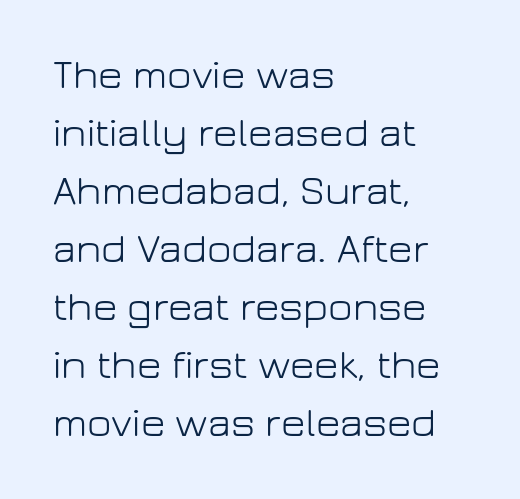
{"serif": "no", "italic": "no", "bold": "no", "weight": "light", "width": "normal", "stroke_contrast": "low", "x_height": "medium", "monospaced": "no", "underline": "no", "align": "left", "line_spacing": "normal", "line_spacing_ratio": 1.38, "letter_spacing": "normal", "letter_spacing_em": 0.0, "glyph_px": 42}
